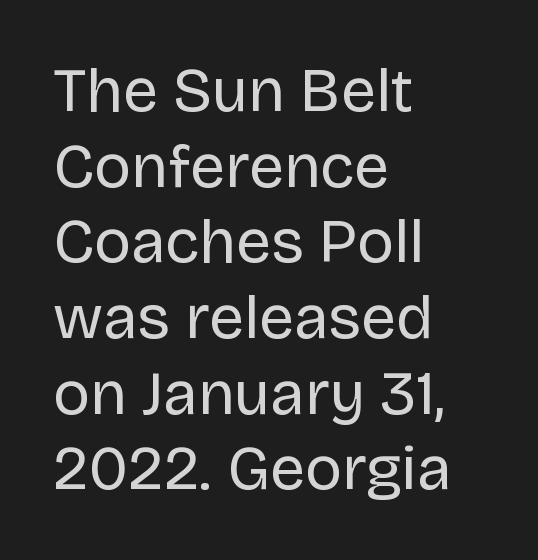
Q: Is the text bold? A: No.
Q: Is the text italic (slanted)? A: No, it is upright.
Q: Is the typeface a serif or a sans-serif typeface? A: Sans-serif.
Q: Is the text underlined? A: No.
Q: How is the paragraph aligned? A: Left-aligned.
Q: Is the spacing between letters normal or unusually wide? A: Normal.
Q: Width (condensed, normal, or wide)? A: Normal.
Q: Stroke contrast? A: Low.
Q: x-height? A: Large.
Q: Monospaced? A: No.
